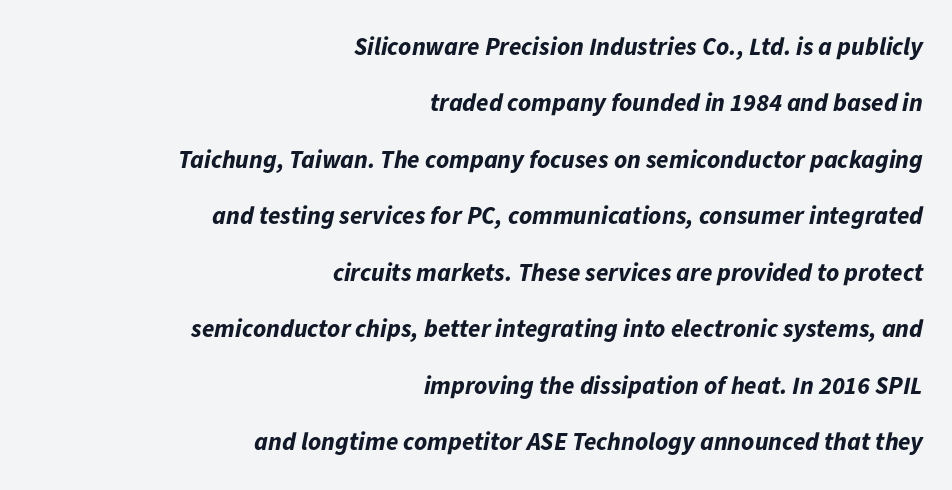
Airy leading. These lines stack with their right ends in a neat column. Weight check: bold — yes, fully. The words here are not underlined.
